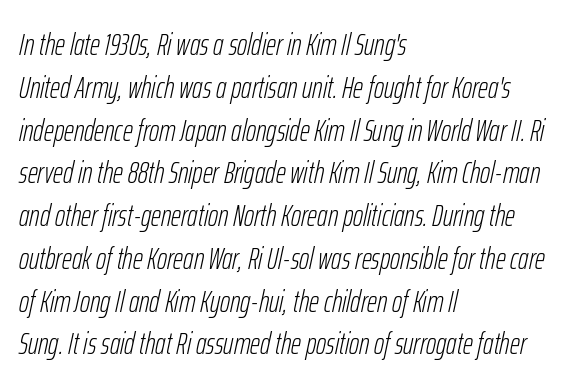
Q: Is the text bold? A: No.
Q: Is the text italic (slanted)? A: Yes, it leans right by about 12 degrees.
Q: Is the text underlined? A: No.
Q: How is the paragraph aligned? A: Left-aligned.
Q: Is the spacing between letters normal or unusually wide? A: Normal.
Q: Is the spacing between lines tight, normal or loose? A: Normal.
Q: Width (condensed, normal, or wide)? A: Condensed.
Q: Stroke contrast? A: Low.
Q: x-height? A: Medium.
Q: Monospaced? A: No.
